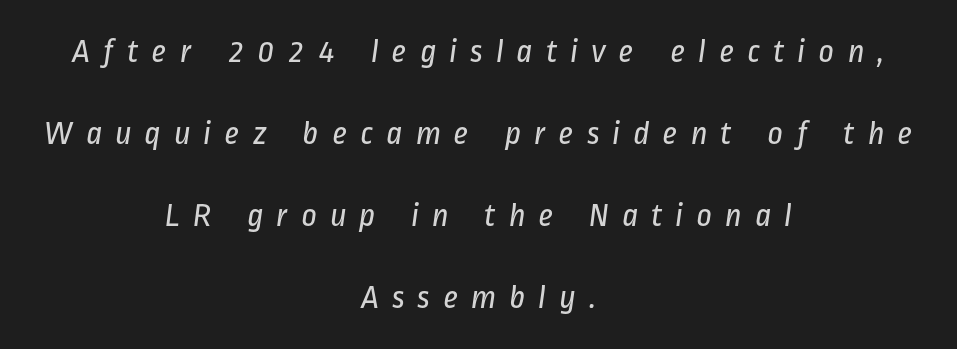
Q: Is the text bold? A: No.
Q: Is the typeface a serif or a sans-serif typeface? A: Sans-serif.
Q: Is the text underlined? A: No.
Q: How is the paragraph aligned? A: Centered.
Q: Is the spacing between letters normal or unusually wide? A: Unusually wide.
Q: Is the spacing between lines tight, normal or loose? A: Loose.
Q: Width (condensed, normal, or wide)? A: Condensed.
Q: Stroke contrast? A: Low.
Q: x-height? A: Medium.
Q: Monospaced? A: No.
